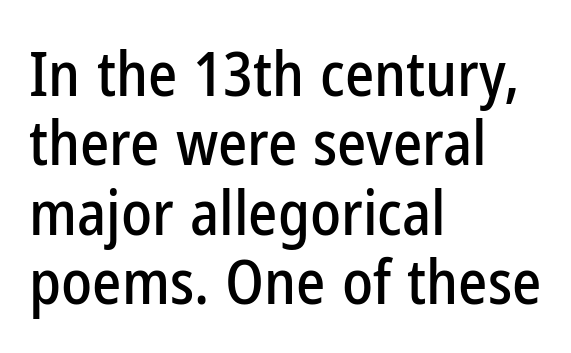
The type sits square on the baseline with zero lean. The passage shown has conventional tracking throughout. These lines are set flush left with a ragged right edge. The baseline area is clear.
